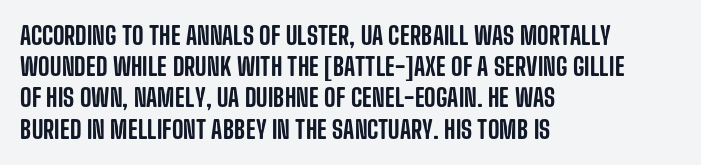
Q: Is the text italic (slanted)? A: No, it is upright.
Q: Is the text underlined? A: No.
Q: How is the paragraph aligned? A: Left-aligned.
Q: Is the spacing between letters normal or unusually wide? A: Normal.
Q: Is the spacing between lines tight, normal or loose? A: Normal.
